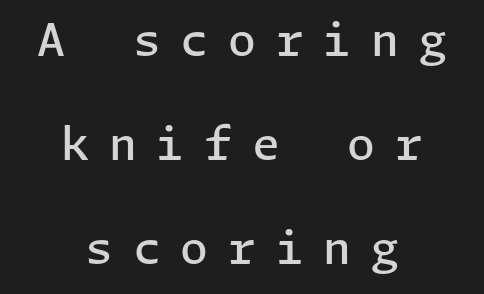
Q: Is the text bold? A: Semi-bold.
Q: Is the text italic (slanted)? A: No, it is upright.
Q: Is the typeface a serif or a sans-serif typeface? A: Sans-serif.
Q: Is the text underlined? A: No.
Q: How is the paragraph aligned? A: Centered.
Q: Is the spacing between letters normal or unusually wide? A: Unusually wide.
Q: Is the spacing between lines tight, normal or loose? A: Loose.
Q: Width (condensed, normal, or wide)? A: Normal.
Q: Stroke contrast? A: Low.
Q: x-height? A: Medium.
